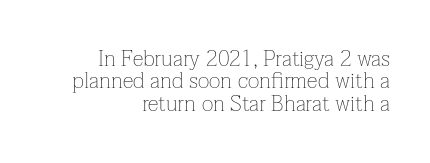
Q: Is the text bold? A: No.
Q: Is the text italic (slanted)? A: No, it is upright.
Q: Is the text underlined? A: No.
Q: How is the paragraph aligned? A: Right-aligned.
Q: Is the spacing between letters normal or unusually wide? A: Normal.
Q: Is the spacing between lines tight, normal or loose? A: Tight.
